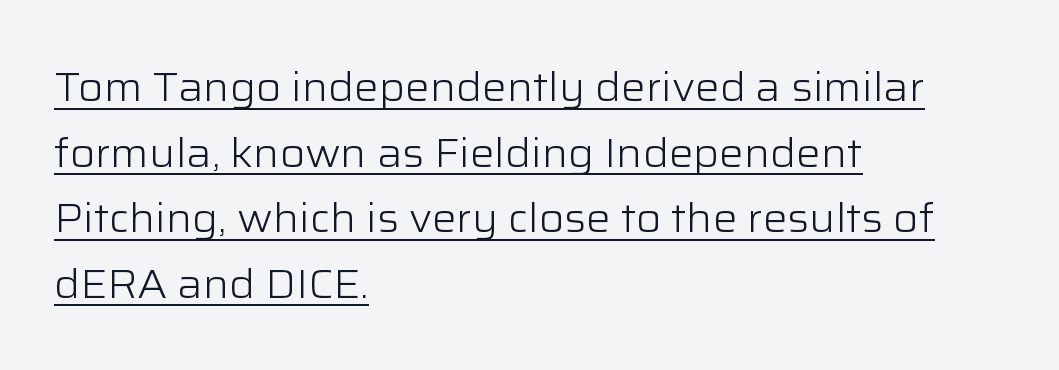
Evenly set lines give the paragraph a standard silhouette. This sample uses plain, unmodified letter spacing. Notice how the stems are strictly vertical — no italics here. Think of a printed novel: that variable character pitch is what you see here. These glyphs show unthickened strokes, regular width or finer.
